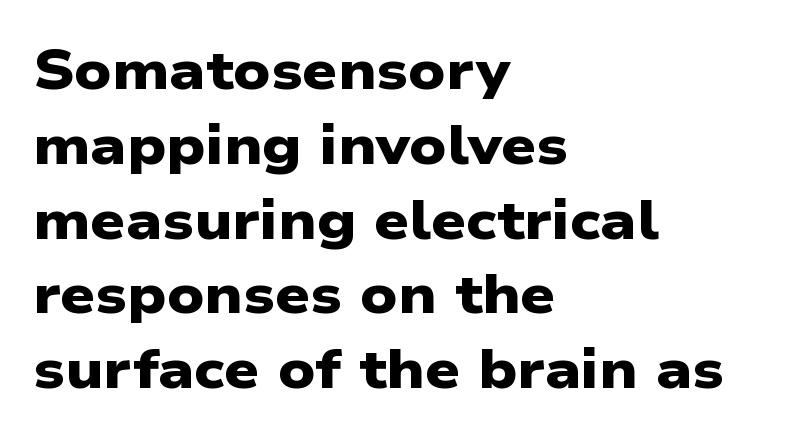
{"serif": "no", "bold": "yes", "weight": "heavy", "width": "wide", "stroke_contrast": "low", "x_height": "medium", "monospaced": "no", "underline": "no", "align": "left", "line_spacing": "normal", "line_spacing_ratio": 1.36, "letter_spacing": "normal", "letter_spacing_em": 0.0, "glyph_px": 55}
